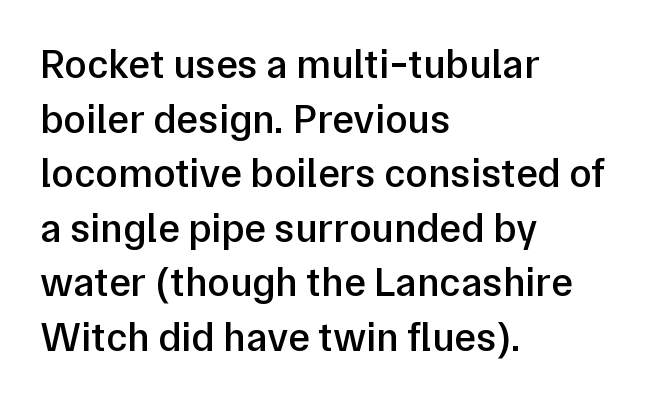
The image shows 41 px semibold sans-serif type, upright; set left-aligned, normal line spacing (1.33x), normal letter spacing, not underlined; low stroke contrast and a medium x-height.
